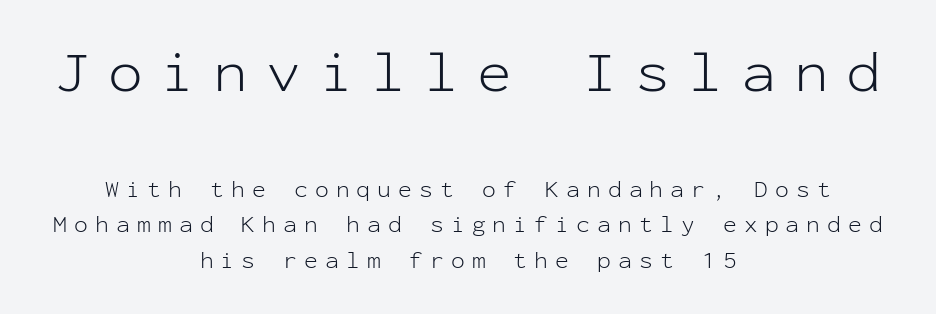
Q: Is the text bold? A: No.
Q: Is the text italic (slanted)? A: No, it is upright.
Q: Is the typeface a serif or a sans-serif typeface? A: Sans-serif.
Q: Is the text underlined? A: No.
Q: How is the paragraph aligned? A: Centered.
Q: Is the spacing between letters normal or unusually wide? A: Unusually wide.
Q: Is the spacing between lines tight, normal or loose? A: Normal.
Q: Which block of text is set in a larger size, the first (top) or the second (bottom)? A: The first (top) one.
Q: Width (condensed, normal, or wide)? A: Normal.
Q: Stroke contrast? A: Low.
Q: x-height? A: Medium.
Q: Monospaced? A: Yes.
